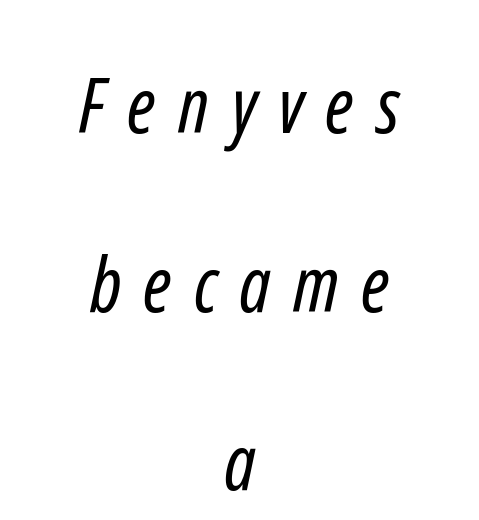
The image shows 76 px regular-weight, condensed sans-serif type; set centered, loose line spacing (2.35x), unusually wide letter spacing (+0.29 em), not underlined; low stroke contrast and a medium x-height.
